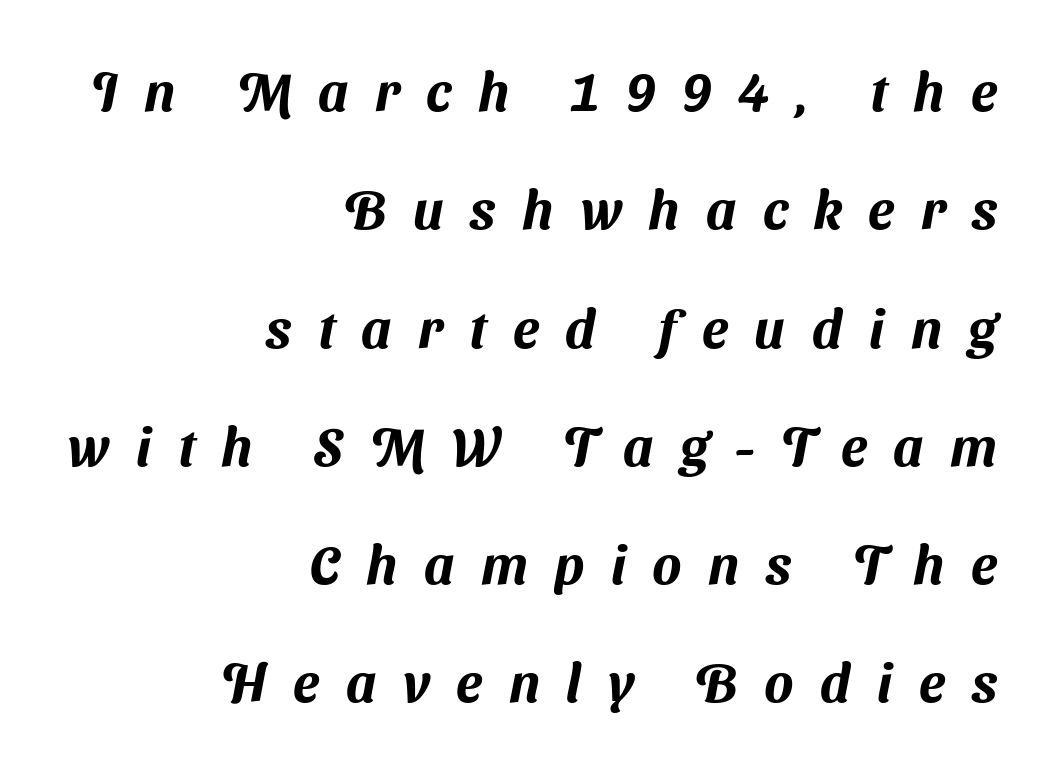
Typographically, this falls in the sans-serif category. Quick note: underline off. These lines are rendered in a variable-pitch font. Interline gaps are noticeably wide in this sample. Line ends are locked; line starts wander. The gaps between neighbouring characters are conspicuously large.
